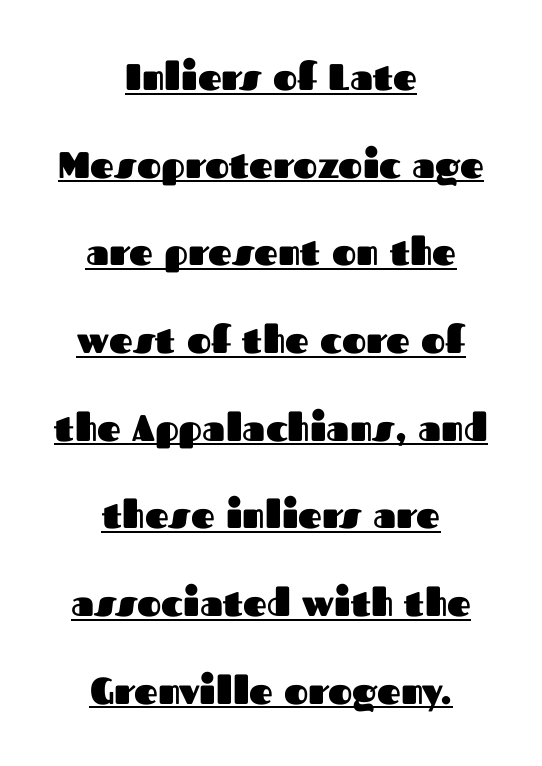
{"serif": "no", "italic": "no", "bold": "yes", "weight": "heavy", "width": "normal", "stroke_contrast": "medium", "x_height": "medium", "monospaced": "no", "underline": "yes", "align": "center", "line_spacing": "loose", "line_spacing_ratio": 2.37, "letter_spacing": "normal", "letter_spacing_em": 0.0, "glyph_px": 37}
